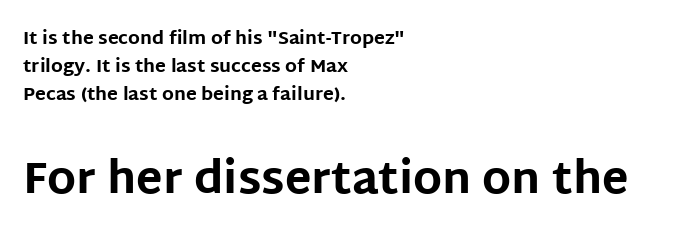
Q: Is the text bold? A: Yes.
Q: Is the text italic (slanted)? A: No, it is upright.
Q: Is the typeface a serif or a sans-serif typeface? A: Sans-serif.
Q: Is the text underlined? A: No.
Q: How is the paragraph aligned? A: Left-aligned.
Q: Is the spacing between letters normal or unusually wide? A: Normal.
Q: Is the spacing between lines tight, normal or loose? A: Normal.
Q: Which block of text is set in a larger size, the first (top) or the second (bottom)? A: The second (bottom) one.
Q: Width (condensed, normal, or wide)? A: Normal.
Q: Stroke contrast? A: Low.
Q: x-height? A: Large.
Q: Monospaced? A: No.
